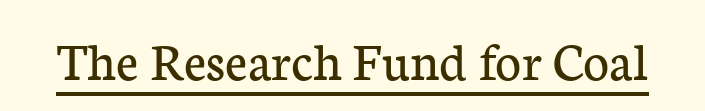
Q: Is the text bold? A: No.
Q: Is the text italic (slanted)? A: No, it is upright.
Q: Is the typeface a serif or a sans-serif typeface? A: Serif.
Q: Is the text underlined? A: Yes.
Q: Is the spacing between letters normal or unusually wide? A: Normal.
Q: Width (condensed, normal, or wide)? A: Normal.
Q: Stroke contrast? A: Low.
Q: x-height? A: Medium.
Q: Monospaced? A: No.
